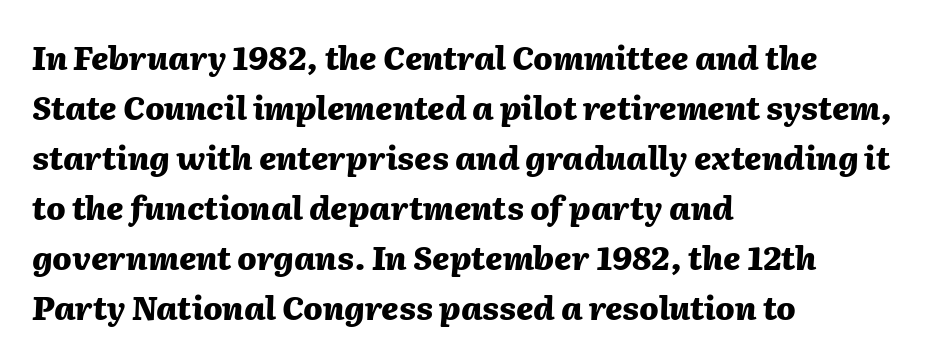
{"italic": "yes", "lean": "right", "slant_degrees": 2, "bold": "yes", "weight": "heavy", "width": "normal", "stroke_contrast": "medium", "x_height": "medium", "monospaced": "no", "underline": "no", "align": "left", "line_spacing": "normal", "line_spacing_ratio": 1.56, "letter_spacing": "normal", "letter_spacing_em": 0.0, "glyph_px": 32}
